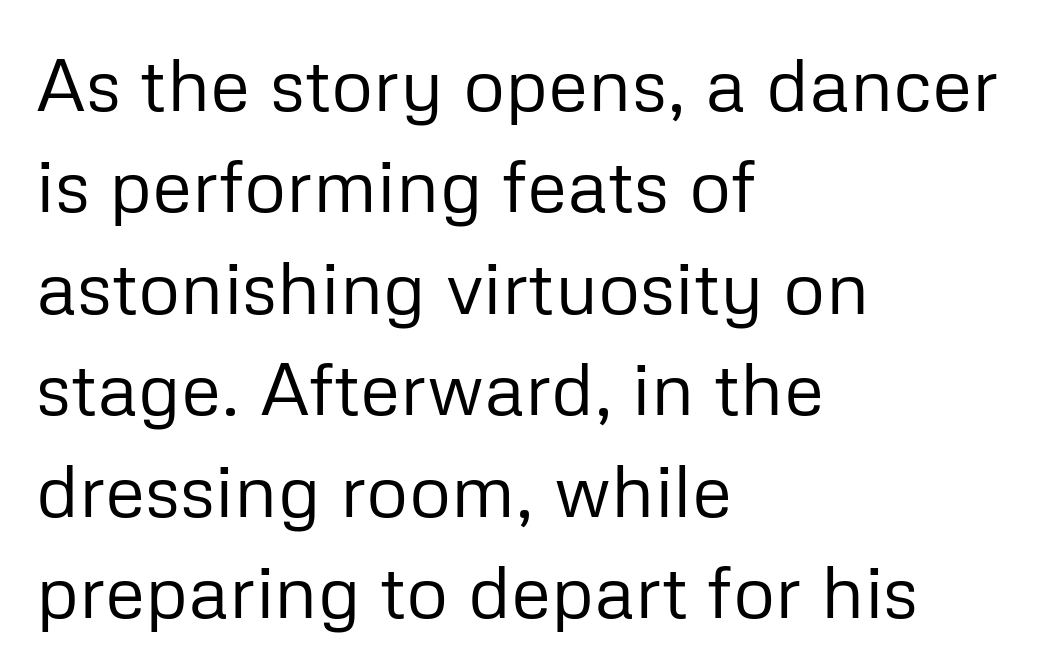
{"serif": "no", "italic": "no", "bold": "no", "weight": "regular", "width": "normal", "stroke_contrast": "low", "x_height": "medium", "monospaced": "no", "underline": "no", "align": "left", "line_spacing": "normal", "line_spacing_ratio": 1.37, "letter_spacing": "normal", "letter_spacing_em": 0.0, "glyph_px": 74}
